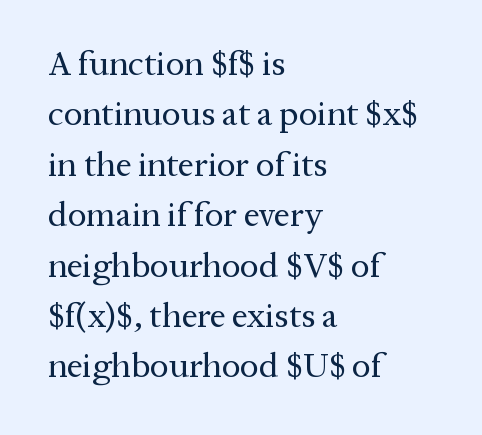
The image shows 35 px regular-weight serif type, upright; set left-aligned, normal line spacing (1.44x), normal letter spacing, not underlined; medium stroke contrast and a medium x-height.
